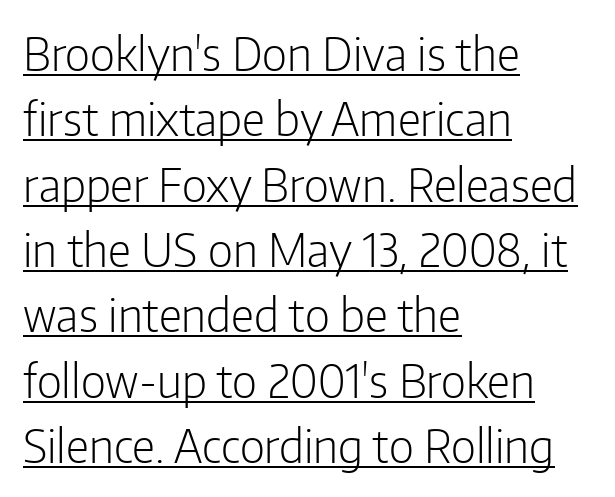
The image shows 46 px light, condensed sans-serif type, upright; set left-aligned, normal line spacing (1.42x), normal letter spacing, underlined; low stroke contrast and a medium x-height.
